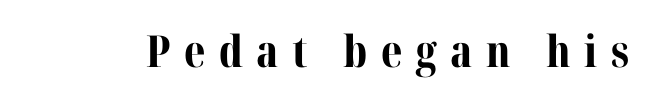
The image shows 44 px bold serif type, upright; set unusually wide letter spacing (+0.31 em), not underlined; medium stroke contrast and a medium x-height.
